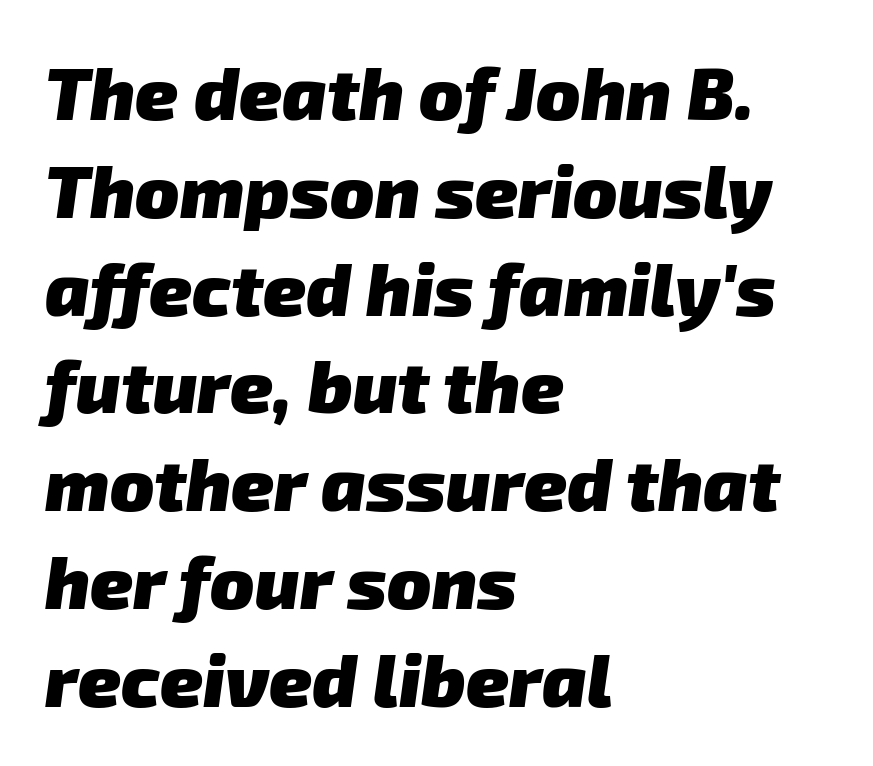
{"serif": "no", "bold": "yes", "weight": "heavy", "width": "normal", "stroke_contrast": "low", "x_height": "medium", "monospaced": "no", "underline": "no", "align": "left", "line_spacing": "normal", "line_spacing_ratio": 1.34, "letter_spacing": "normal", "letter_spacing_em": 0.0, "glyph_px": 73}
